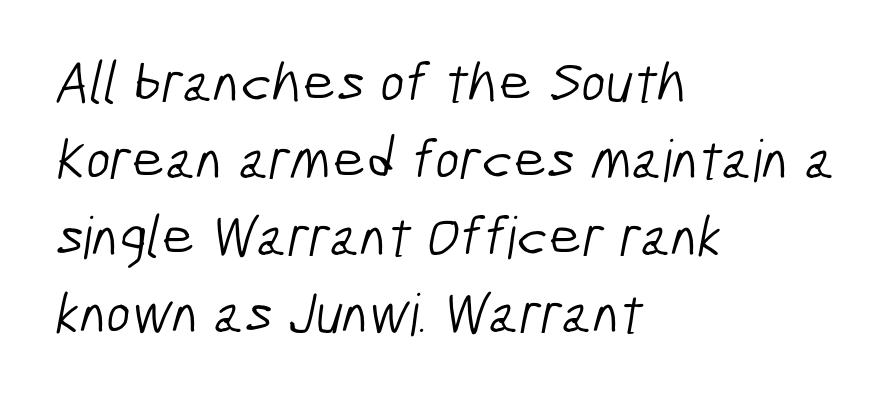
The image shows 58 px light, condensed sans-serif type; set left-aligned, normal line spacing (1.33x), normal letter spacing, not underlined; low stroke contrast and a medium x-height.
